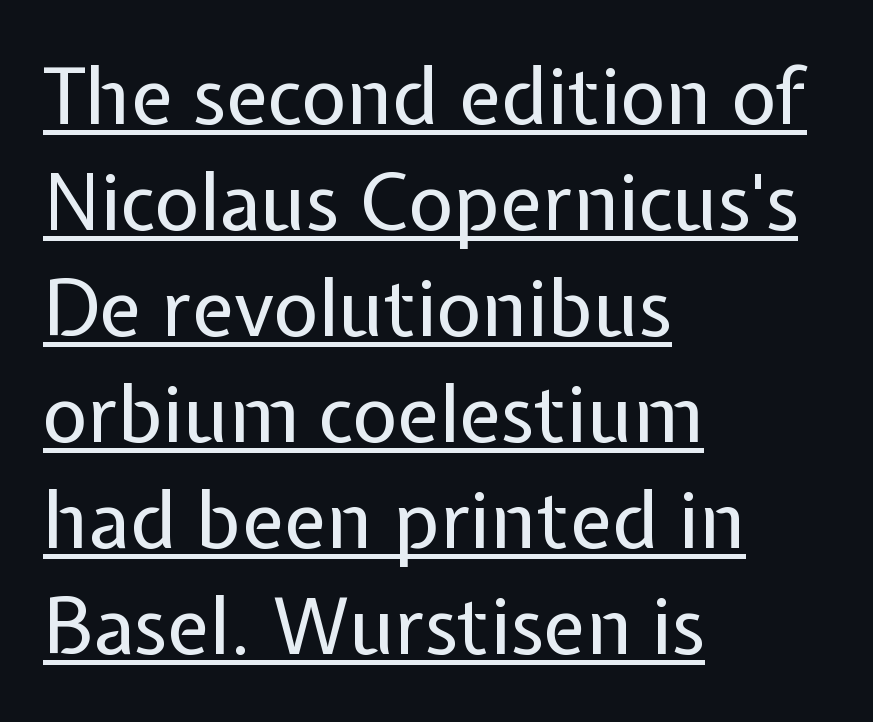
The letters advance in unequal steps, a hallmark of proportional type. What kind of face is this? One without serifs — a sans. Each word holds together tightly as a unit, with standard inter-letter gaps. This is the regular roman posture of the typeface.
